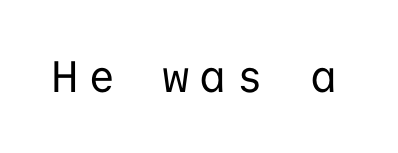
{"serif": "no", "italic": "no", "bold": "no", "weight": "regular", "width": "normal", "stroke_contrast": "low", "x_height": "medium", "monospaced": "yes", "underline": "no", "letter_spacing": "wide", "letter_spacing_em": 0.26, "glyph_px": 44}
